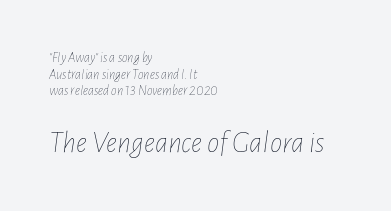
Q: Is the text bold? A: No.
Q: Is the text italic (slanted)? A: Yes, it leans right by about 7 degrees.
Q: Is the text underlined? A: No.
Q: How is the paragraph aligned? A: Left-aligned.
Q: Is the spacing between letters normal or unusually wide? A: Normal.
Q: Which block of text is set in a larger size, the first (top) or the second (bottom)? A: The second (bottom) one.
Q: Width (condensed, normal, or wide)? A: Condensed.
Q: Stroke contrast? A: Low.
Q: x-height? A: Medium.
Q: Monospaced? A: No.
